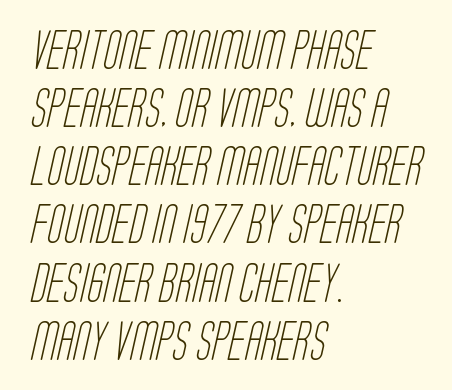
Q: Is the text bold? A: No.
Q: Is the typeface a serif or a sans-serif typeface? A: Sans-serif.
Q: Is the text underlined? A: No.
Q: How is the paragraph aligned? A: Left-aligned.
Q: Is the spacing between letters normal or unusually wide? A: Normal.
Q: Is the spacing between lines tight, normal or loose? A: Normal.
Q: Width (condensed, normal, or wide)? A: Condensed.
Q: Stroke contrast? A: Low.
Q: x-height? A: Large.
Q: Monospaced? A: No.
